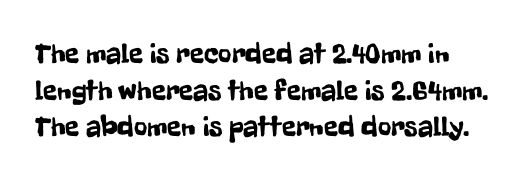
{"serif": "no", "italic": "no", "width": "condensed", "stroke_contrast": "low", "x_height": "medium", "monospaced": "no", "underline": "no", "line_spacing": "normal", "line_spacing_ratio": 1.26, "letter_spacing": "normal", "letter_spacing_em": 0.0, "glyph_px": 29}
